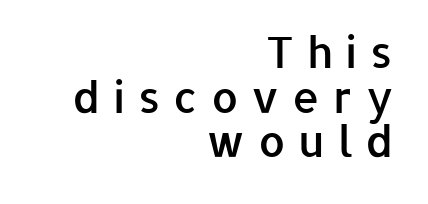
The image shows 43 px semibold sans-serif type, upright; set right-aligned, tight line spacing (1.04x), unusually wide letter spacing (+0.3 em), not underlined; low stroke contrast and a medium x-height.
